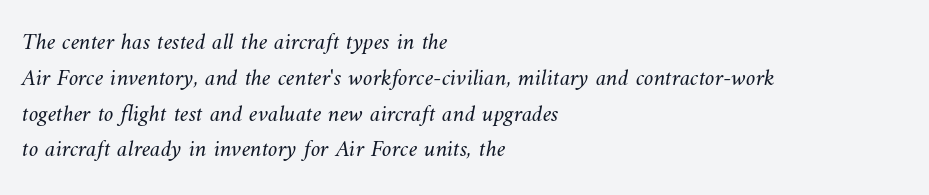
The weight tops out at a normal text grade. Rows of type keep a routine distance in the vertical direction. Underlining? Definitely not there. You could call the tracking neutral — neither tight nor loose.
